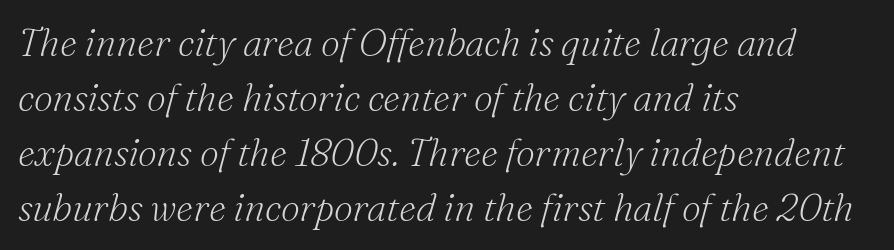
The image shows 38 px light serif type, italic (leaning right); set left-aligned, normal line spacing (1.45x), normal letter spacing, not underlined; medium stroke contrast and a small x-height.
